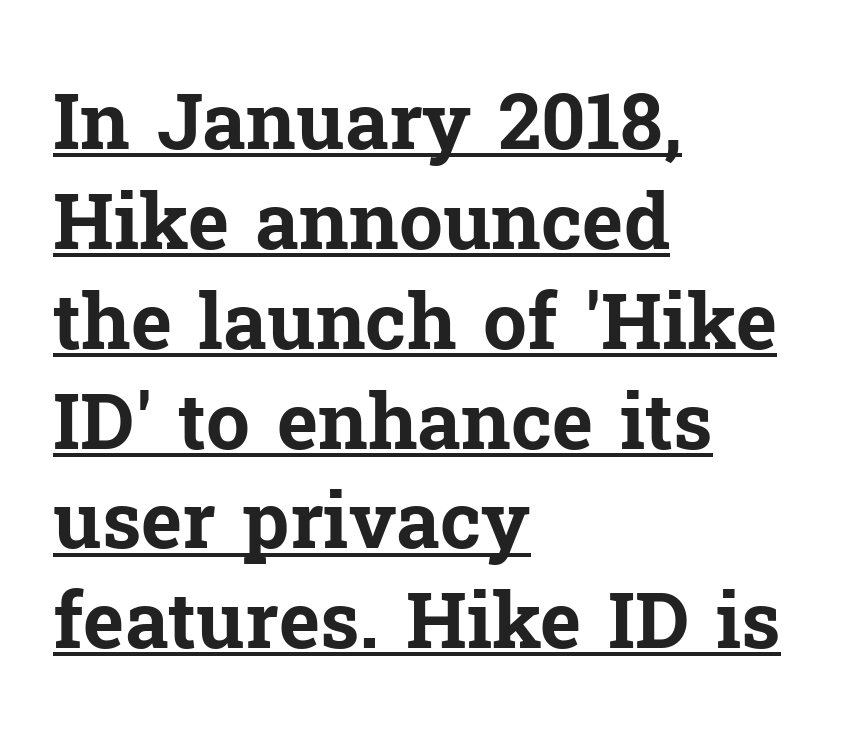
{"serif": "yes", "italic": "no", "bold": "yes", "weight": "bold", "width": "normal", "stroke_contrast": "low", "x_height": "medium", "monospaced": "no", "underline": "yes", "align": "left", "line_spacing": "normal", "line_spacing_ratio": 1.28, "letter_spacing": "normal", "letter_spacing_em": 0.0, "glyph_px": 78}
